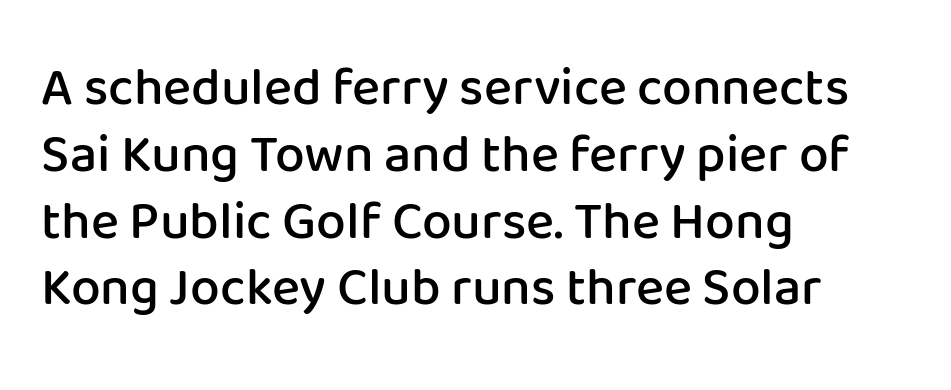
Between one letter and the next there's only the usual sliver of space. The font family rendered here belongs to the sans-serif group. When letters stand straight like this, we call the style roman or upright. Look at the stroke-to-counter ratio: somewhat heavy, a semibold. Check under the words: just untouched page. Think of a printed novel: that variable character pitch is what you see here.
